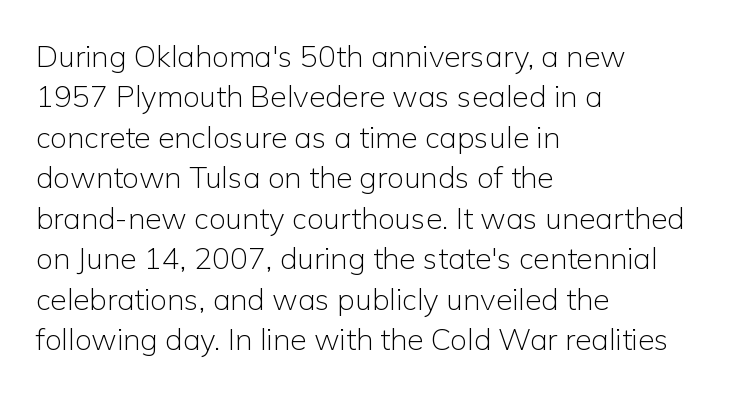
{"serif": "no", "italic": "no", "bold": "no", "weight": "light", "width": "normal", "stroke_contrast": "low", "x_height": "medium", "monospaced": "no", "underline": "no", "align": "left", "line_spacing": "normal", "line_spacing_ratio": 1.35, "letter_spacing": "normal", "letter_spacing_em": 0.0, "glyph_px": 30}
